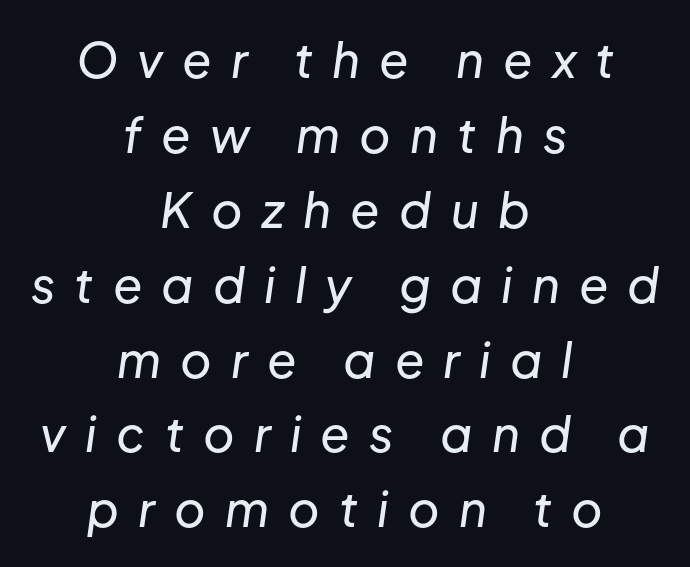
The image shows 48 px text type, italic (leaning right); set centered, normal line spacing (1.56x), unusually wide letter spacing (+0.4 em), not underlined; low stroke contrast and a medium x-height.
